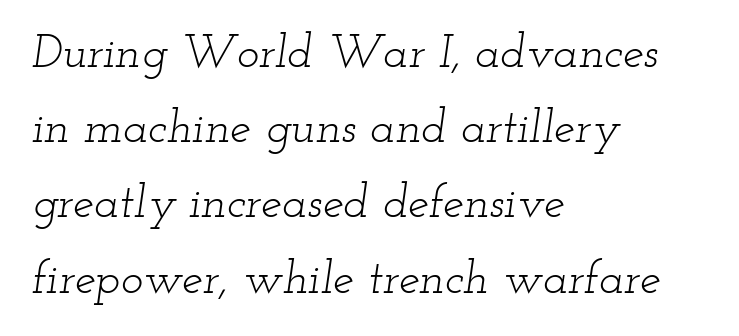
{"serif": "yes", "italic": "yes", "lean": "right", "slant_degrees": 12, "bold": "no", "weight": "light", "width": "wide", "stroke_contrast": "low", "x_height": "small", "monospaced": "no", "underline": "no", "align": "left", "line_spacing": "normal", "line_spacing_ratio": 1.6, "letter_spacing": "normal", "letter_spacing_em": 0.0, "glyph_px": 47}
